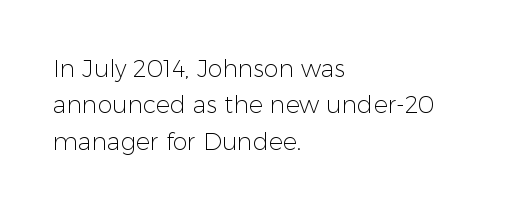
The image shows 24 px text type, upright; set left-aligned, normal line spacing (1.52x), normal letter spacing, not underlined.
